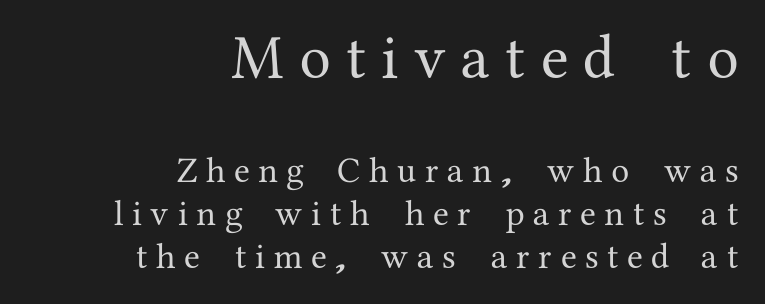
The image shows 63 px serif type, upright; set right-aligned, line spacing 1.2x, unusually wide letter spacing (+0.24 em), not underlined; the first (top) block is 1.75x larger; medium stroke contrast and a medium x-height.
